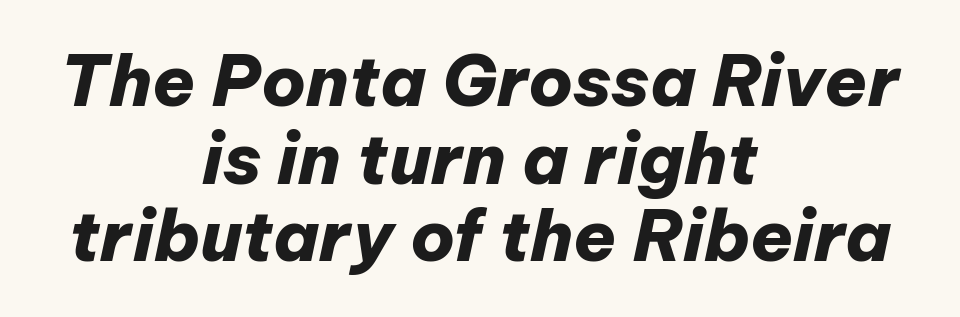
{"italic": "yes", "lean": "right", "slant_degrees": 12, "bold": "yes", "weight": "heavy", "width": "normal", "stroke_contrast": "low", "x_height": "medium", "monospaced": "no", "underline": "no", "align": "center", "line_spacing": "tight", "line_spacing_ratio": 1.11, "letter_spacing": "normal", "letter_spacing_em": 0.0, "glyph_px": 70}
